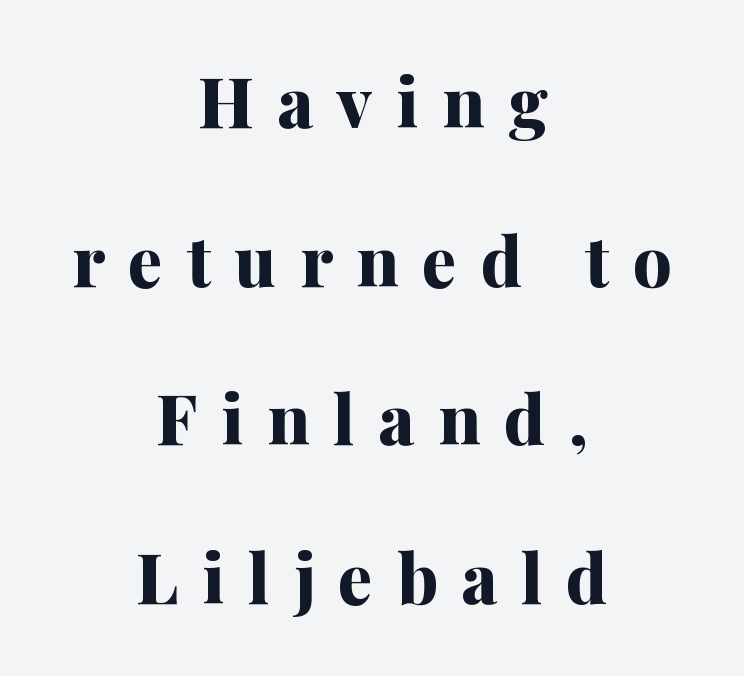
The image shows 69 px bold serif type, upright; set centered, loose line spacing (2.3x), unusually wide letter spacing (+0.34 em), not underlined; medium stroke contrast and a medium x-height.
